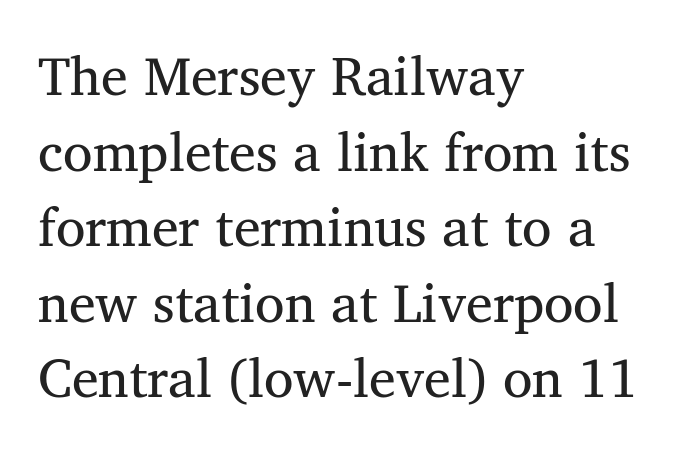
Check under the words: just untouched page. A quiet, ordinary-to-light weight characterises the typeface. Characters follow at the spacing the type designer built in. Successive baselines arrive at the customary interval. The letters carry serifs — small finishing strokes at the ends of their stems. The paragraph shown leans on its left margin.
